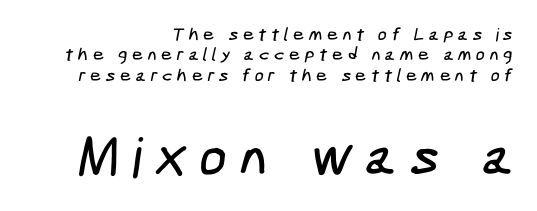
The image shows 55 px condensed sans-serif type; set right-aligned, tight line spacing (1.13x), unusually wide letter spacing (+0.23 em), not underlined; the second (bottom) block is 3.06x larger; low stroke contrast and a medium x-height.
